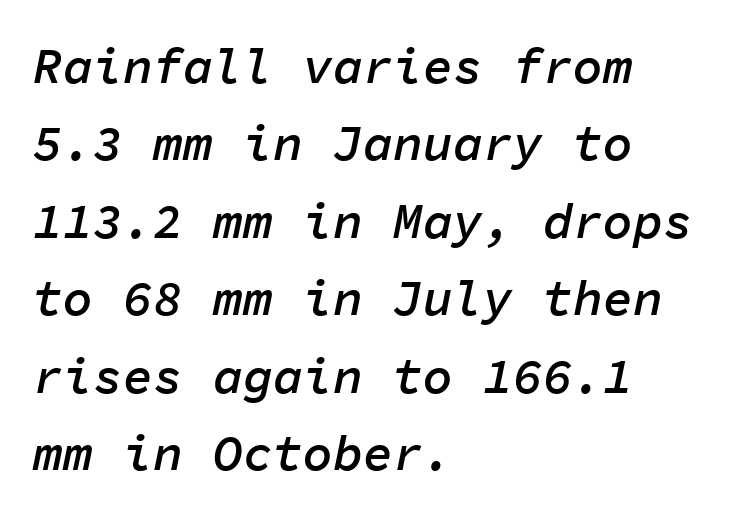
Q: Is the text bold? A: Semi-bold.
Q: Is the text italic (slanted)? A: Yes, it leans right by about 11 degrees.
Q: Is the text underlined? A: No.
Q: How is the paragraph aligned? A: Left-aligned.
Q: Is the spacing between letters normal or unusually wide? A: Normal.
Q: Is the spacing between lines tight, normal or loose? A: Normal.
Q: Width (condensed, normal, or wide)? A: Normal.
Q: Stroke contrast? A: Low.
Q: x-height? A: Medium.
Q: Monospaced? A: Yes.
